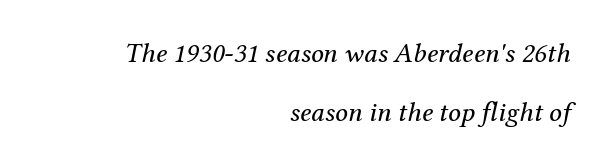
How would I describe the line gaps? Wide and relaxed. Is the block centered? No — it sits flush against the right margin. Short note: letters normally spaced. Proportional: the letters do not fall into vertical columns.
